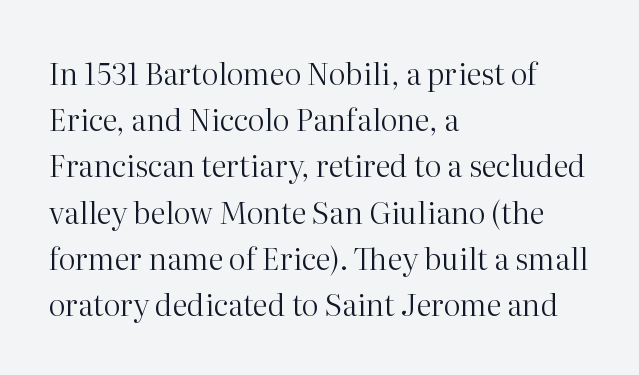
The image shows 30 px regular-weight serif type, upright; set left-aligned, normal line spacing (1.54x), normal letter spacing, not underlined; high stroke contrast and a medium x-height.
